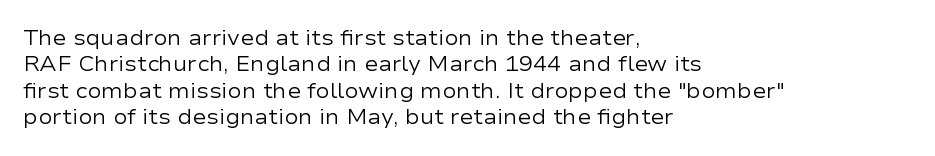
The image shows 21 px text type, upright; set left-aligned, normal line spacing (1.26x), normal letter spacing, not underlined.
